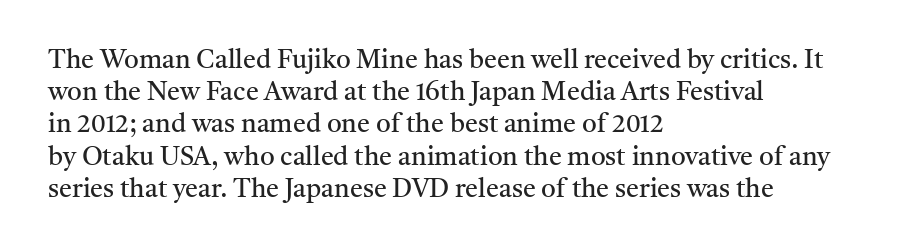
Q: Is the text bold? A: No.
Q: Is the text italic (slanted)? A: No, it is upright.
Q: Is the text underlined? A: No.
Q: How is the paragraph aligned? A: Left-aligned.
Q: Is the spacing between letters normal or unusually wide? A: Normal.
